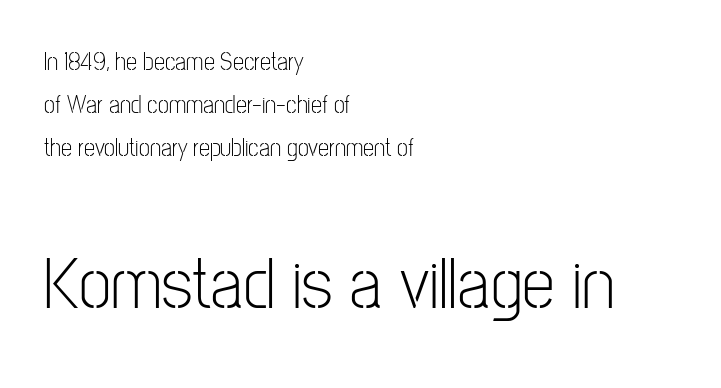
Each letter keeps its own natural width here, so spacing adapts to shape. You could call the tracking neutral — neither tight nor loose. Beneath every word, the page is bare. The block sitting lower on the canvas is the one with enlarged characters. Short and long lines alike share a common starting point at left.
